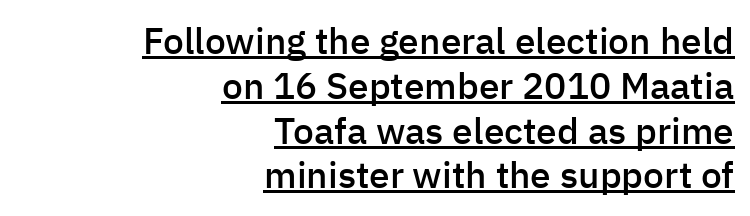
Q: Is the text bold? A: Semi-bold.
Q: Is the text italic (slanted)? A: No, it is upright.
Q: Is the typeface a serif or a sans-serif typeface? A: Sans-serif.
Q: Is the text underlined? A: Yes.
Q: How is the paragraph aligned? A: Right-aligned.
Q: Is the spacing between letters normal or unusually wide? A: Normal.
Q: Width (condensed, normal, or wide)? A: Normal.
Q: Stroke contrast? A: Low.
Q: x-height? A: Medium.
Q: Monospaced? A: No.
